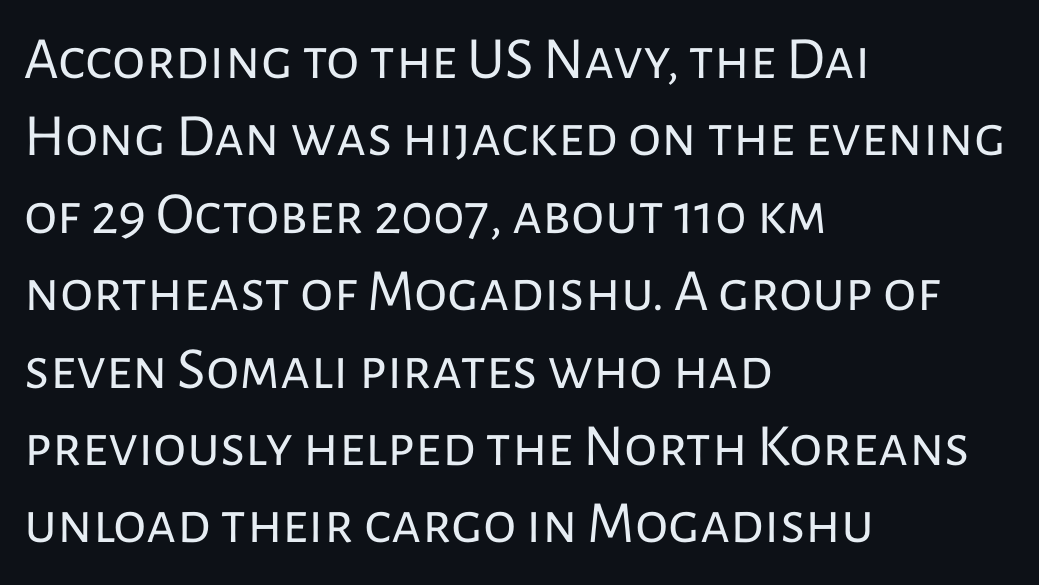
Q: Is the text bold? A: No.
Q: Is the text italic (slanted)? A: No, it is upright.
Q: Is the typeface a serif or a sans-serif typeface? A: Sans-serif.
Q: Is the text underlined? A: No.
Q: How is the paragraph aligned? A: Left-aligned.
Q: Is the spacing between letters normal or unusually wide? A: Normal.
Q: Is the spacing between lines tight, normal or loose? A: Normal.
Q: Width (condensed, normal, or wide)? A: Normal.
Q: Stroke contrast? A: Low.
Q: x-height? A: Medium.
Q: Monospaced? A: No.
